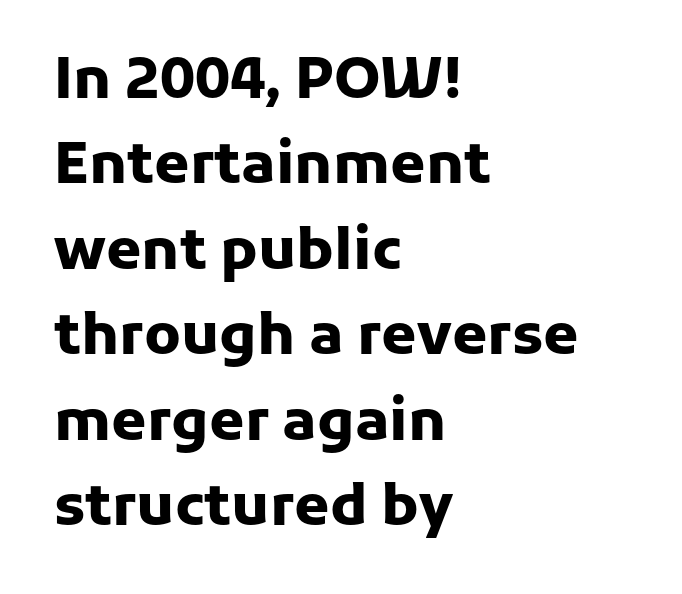
The image shows 57 px heavy sans-serif type, upright; set left-aligned, normal line spacing (1.5x), normal letter spacing, not underlined; low stroke contrast and a medium x-height.
